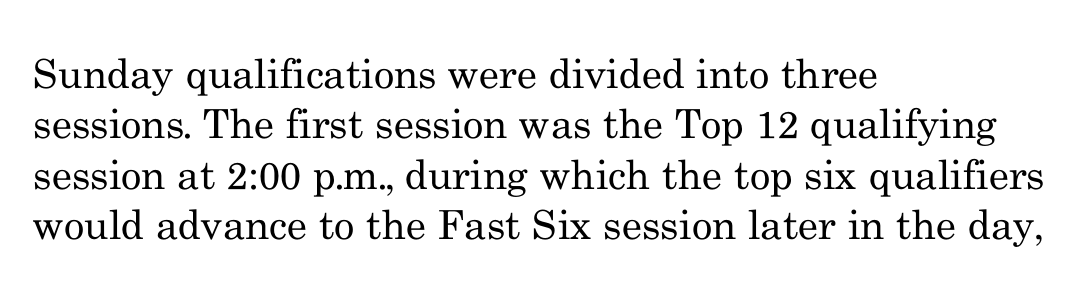
Does the lettering tilt? It doesn't — this is upright. Bold? No — there's no thickening of the strokes. Check the space under the baseline: it is left empty. The face used here is proportionally spaced, like ordinary book or web type. The passage shown is typeset with a serif family. These lines keep a tight, regular rhythm from letter to letter.
